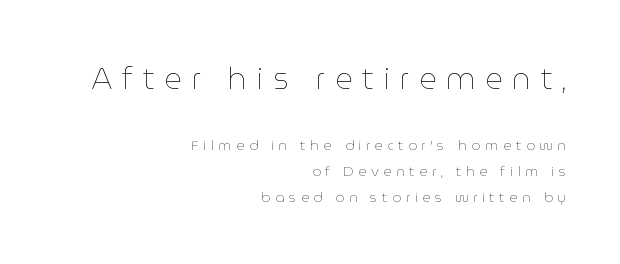
{"italic": "no", "bold": "no", "weight": "thin", "width": "normal", "stroke_contrast": "low", "x_height": "medium", "monospaced": "no", "underline": "no", "align": "right", "line_spacing_ratio": 1.85, "letter_spacing": "wide", "letter_spacing_em": 0.33, "larger_block": "first", "size_ratio": 2.14, "glyph_px": 30}
